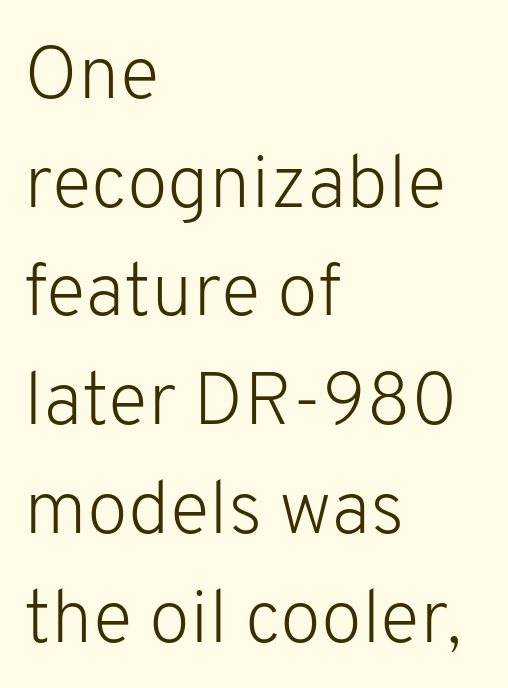
The image shows 75 px light sans-serif type, upright; set left-aligned, normal line spacing (1.45x), normal letter spacing, not underlined; low stroke contrast and a medium x-height.
